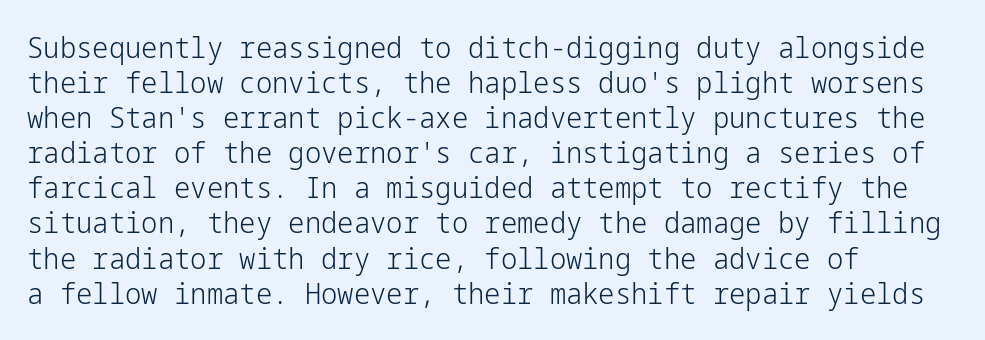
Q: Is the text bold? A: No.
Q: Is the text italic (slanted)? A: No, it is upright.
Q: Is the typeface a serif or a sans-serif typeface? A: Sans-serif.
Q: Is the text underlined? A: No.
Q: How is the paragraph aligned? A: Left-aligned.
Q: Is the spacing between letters normal or unusually wide? A: Normal.
Q: Width (condensed, normal, or wide)? A: Normal.
Q: Stroke contrast? A: Low.
Q: x-height? A: Medium.
